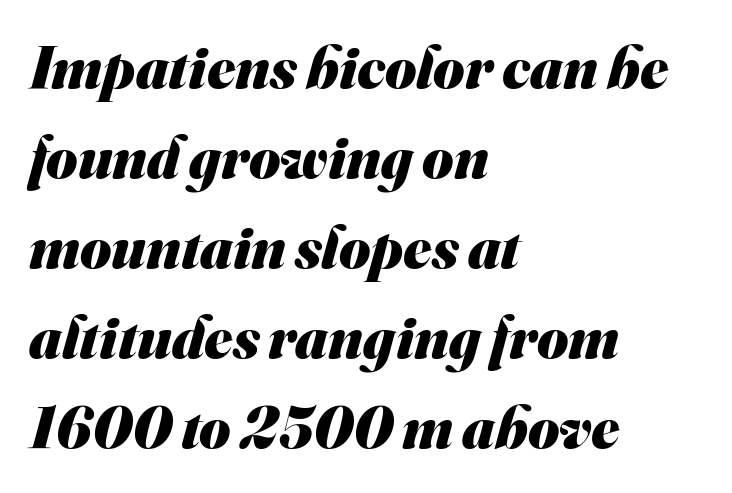
{"serif": "no", "bold": "yes", "weight": "heavy", "width": "normal", "stroke_contrast": "medium", "x_height": "small", "monospaced": "no", "underline": "no", "align": "left", "line_spacing": "normal", "line_spacing_ratio": 1.5, "letter_spacing": "normal", "letter_spacing_em": 0.0, "glyph_px": 60}
